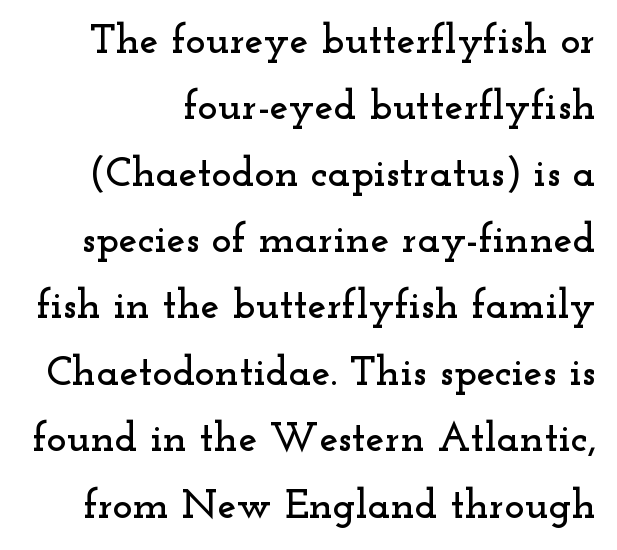
{"serif": "yes", "italic": "no", "width": "wide", "stroke_contrast": "low", "x_height": "small", "monospaced": "no", "underline": "no", "line_spacing": "normal", "line_spacing_ratio": 1.58, "letter_spacing": "normal", "letter_spacing_em": 0.0, "glyph_px": 42}
